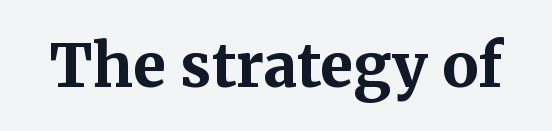
Look at the stroke-to-counter ratio: heavy, a bold. The line texture is even and compact thanks to regular tracking. The type family on display is of the serif kind. Is this a fixed-width face? No — the glyphs have proportional, varying widths.
